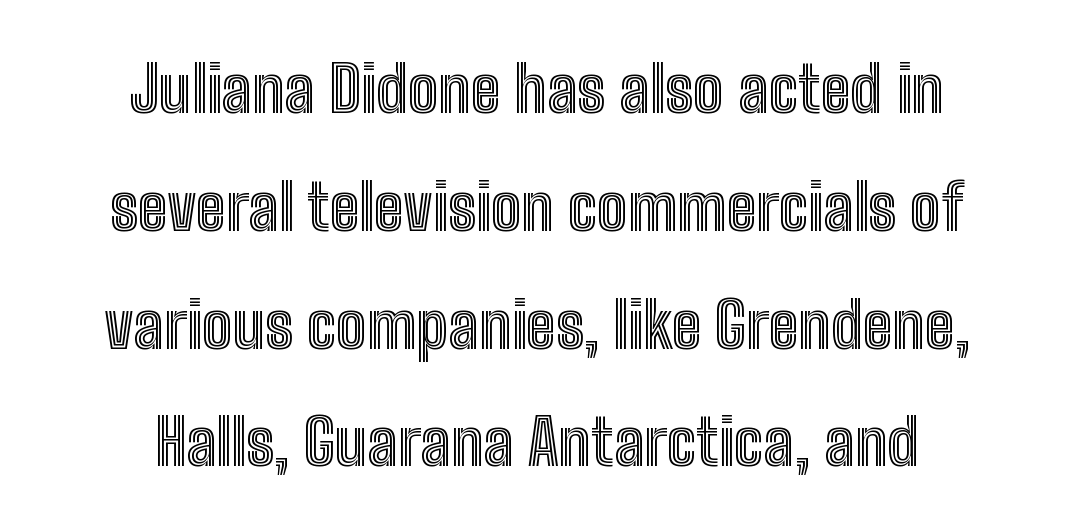
The image shows 64 px condensed type, upright; set centered, line spacing 1.84x, normal letter spacing, not underlined; a medium x-height.
